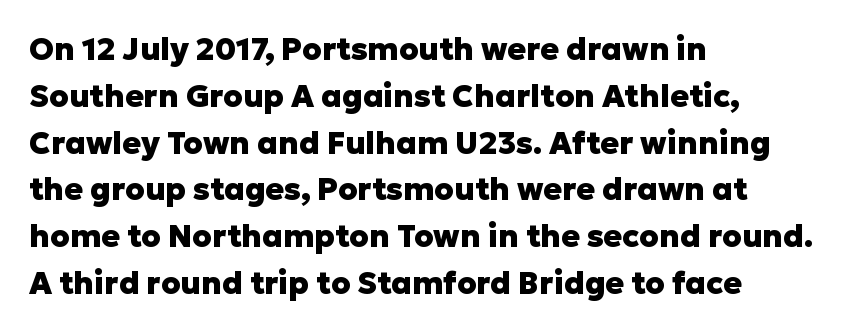
{"serif": "no", "italic": "no", "bold": "yes", "weight": "heavy", "width": "normal", "stroke_contrast": "low", "x_height": "medium", "monospaced": "no", "underline": "no", "align": "left", "line_spacing": "normal", "line_spacing_ratio": 1.51, "letter_spacing": "normal", "letter_spacing_em": 0.0, "glyph_px": 31}
